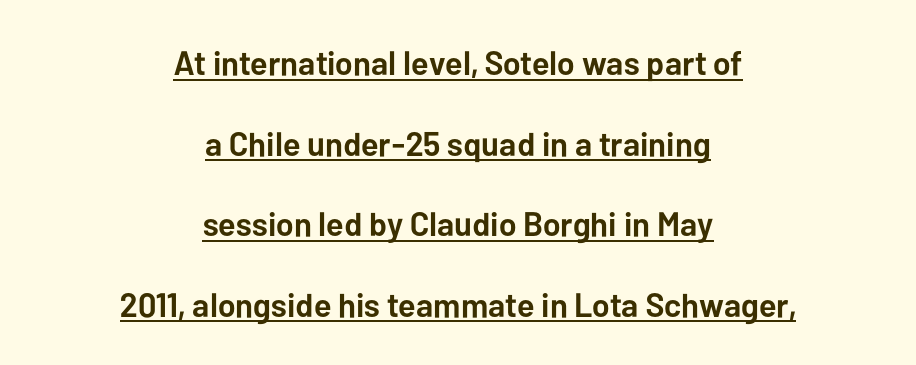
Students, observe: this is what heavily led, spacious text looks like. Caption: multi-line text, centered on the measure. Spacing verdict: proportional, widths tailored to each character. A roman cut, with each character standing at attention. What stands out about the letter spacing? Nothing — it is the standard amount.
